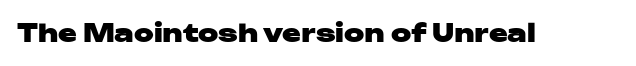
The image shows 25 px bold type, upright; set normal letter spacing, not underlined.
